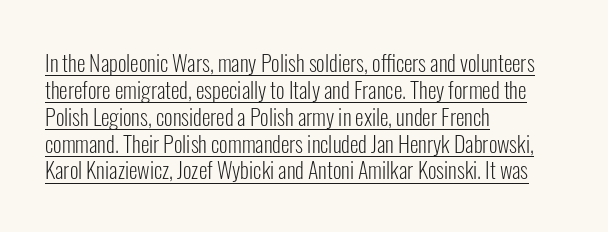
Q: Is the text bold? A: No.
Q: Is the text italic (slanted)? A: No, it is upright.
Q: Is the text underlined? A: Yes.
Q: How is the paragraph aligned? A: Left-aligned.
Q: Is the spacing between letters normal or unusually wide? A: Normal.
